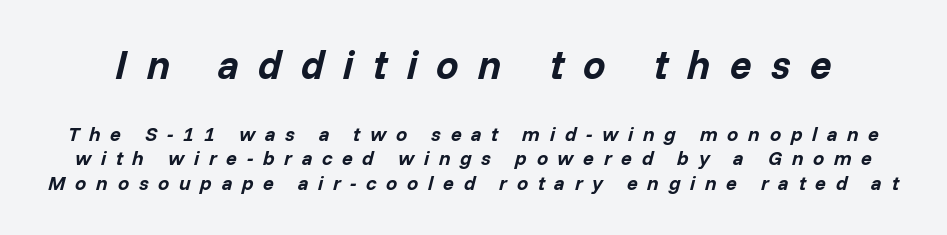
{"italic": "yes", "lean": "right", "slant_degrees": 14, "bold": "yes", "weight": "bold", "width": "normal", "stroke_contrast": "low", "x_height": "medium", "monospaced": "no", "underline": "no", "line_spacing_ratio": 1.24, "letter_spacing": "wide", "letter_spacing_em": 0.48, "larger_block": "first", "size_ratio": 2.0, "glyph_px": 40}
